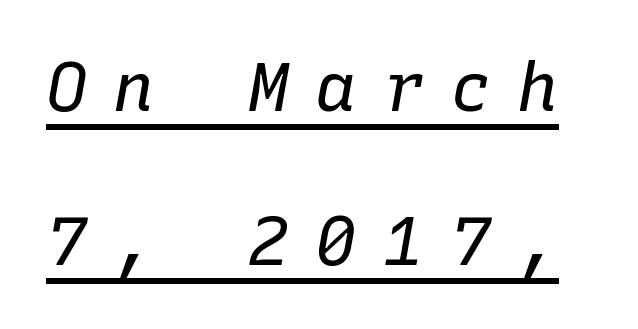
Does the lettering tilt? It does — this is italic. Is there much room between lines? Yes — plenty of vertical air separates them. Does extra space separate the letters? Yes, quite a lot of it. Note the uniform advance width — an 'i' takes as much space as an 'm'.
